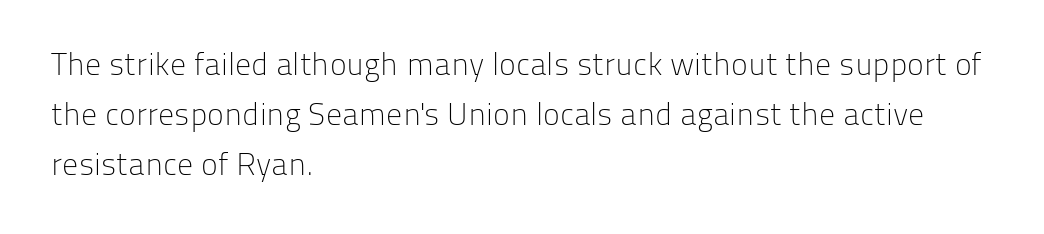
Look at the tracking — it's just the regular setting, nothing added. The string is rendered with underlining switched off. These glyphs show unthickened strokes, regular width or finer. This rendering employs a face without finishing strokes, i.e., a sans-serif. If you drew a ruler down the left edge, every line would touch it. Each letter keeps its own natural width here, so spacing adapts to shape.
